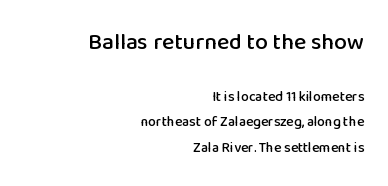
The image shows 23 px text type, upright; set right-aligned, line spacing 1.84x, normal letter spacing, not underlined; the first (top) block is 1.64x larger.
